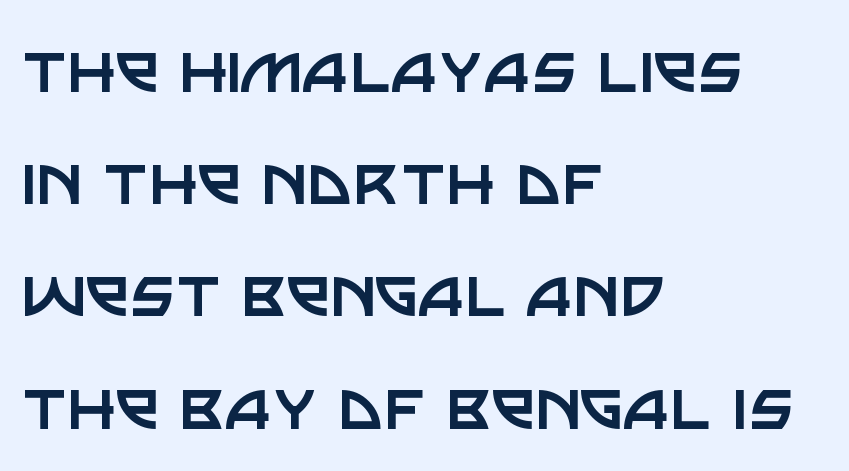
Q: Is the text bold? A: No.
Q: Is the text italic (slanted)? A: No, it is upright.
Q: Is the typeface a serif or a sans-serif typeface? A: Sans-serif.
Q: Is the text underlined? A: No.
Q: How is the paragraph aligned? A: Left-aligned.
Q: Is the spacing between letters normal or unusually wide? A: Normal.
Q: Is the spacing between lines tight, normal or loose? A: Normal.
Q: Width (condensed, normal, or wide)? A: Normal.
Q: Stroke contrast? A: Low.
Q: x-height? A: Large.
Q: Monospaced? A: No.
